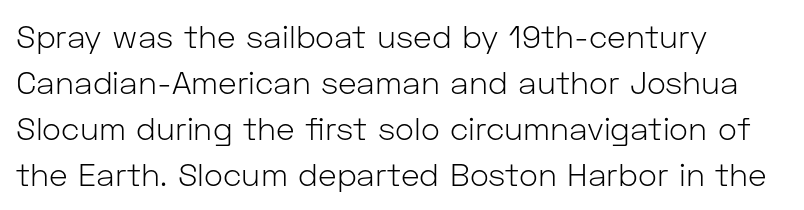
Q: Is the text bold? A: No.
Q: Is the text italic (slanted)? A: No, it is upright.
Q: Is the typeface a serif or a sans-serif typeface? A: Sans-serif.
Q: Is the text underlined? A: No.
Q: How is the paragraph aligned? A: Left-aligned.
Q: Is the spacing between letters normal or unusually wide? A: Normal.
Q: Is the spacing between lines tight, normal or loose? A: Normal.
Q: Width (condensed, normal, or wide)? A: Normal.
Q: Stroke contrast? A: Low.
Q: x-height? A: Medium.
Q: Monospaced? A: No.
